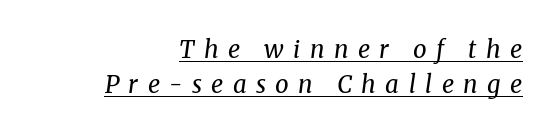
Q: Is the text bold? A: No.
Q: Is the text italic (slanted)? A: Yes, it leans right by about 8 degrees.
Q: Is the text underlined? A: Yes.
Q: Is the spacing between letters normal or unusually wide? A: Unusually wide.
Q: Is the spacing between lines tight, normal or loose? A: Normal.
